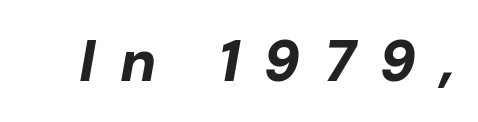
Is this a fixed-width face? No — the glyphs have proportional, varying widths. The sample has been set heavy, in full bold. This rendering features lettering with no underline. Spacing between characters has been opened up far beyond the box default. The font's italic variant was chosen for this text.
